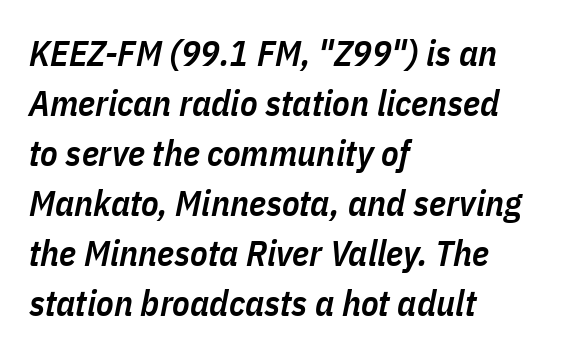
Q: Is the text bold? A: Semi-bold.
Q: Is the text italic (slanted)? A: Yes, it leans right by about 11 degrees.
Q: Is the text underlined? A: No.
Q: How is the paragraph aligned? A: Left-aligned.
Q: Is the spacing between letters normal or unusually wide? A: Normal.
Q: Is the spacing between lines tight, normal or loose? A: Normal.
Q: Width (condensed, normal, or wide)? A: Condensed.
Q: Stroke contrast? A: Low.
Q: x-height? A: Medium.
Q: Monospaced? A: No.
